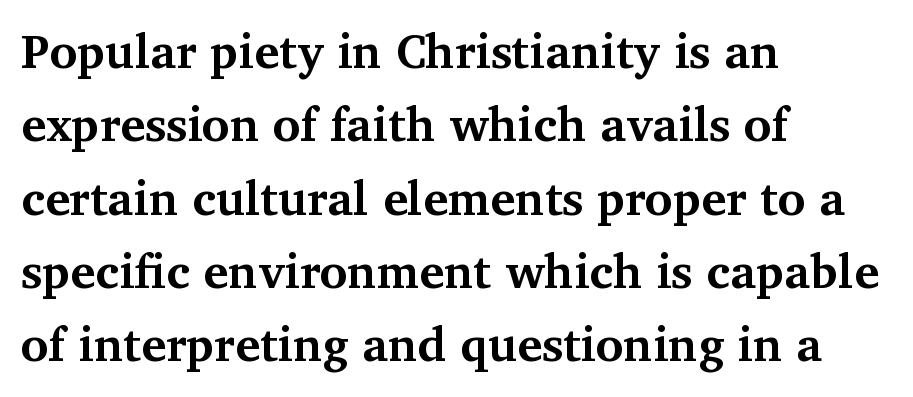
Q: Is the text bold? A: Yes.
Q: Is the text italic (slanted)? A: No, it is upright.
Q: Is the typeface a serif or a sans-serif typeface? A: Serif.
Q: Is the text underlined? A: No.
Q: How is the paragraph aligned? A: Left-aligned.
Q: Is the spacing between letters normal or unusually wide? A: Normal.
Q: Is the spacing between lines tight, normal or loose? A: Normal.
Q: Width (condensed, normal, or wide)? A: Normal.
Q: Stroke contrast? A: Medium.
Q: x-height? A: Medium.
Q: Monospaced? A: No.
